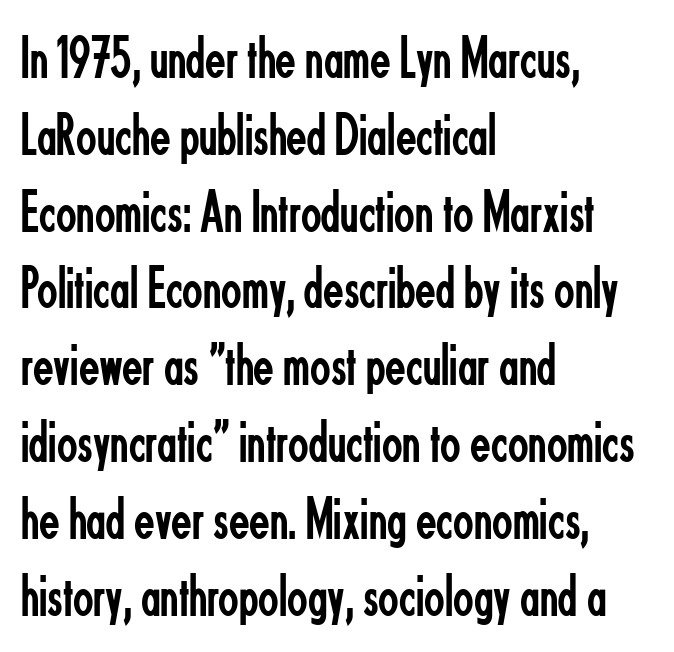
A typesetter would call this proportional, since set widths differ per character. Stems here are at most as thick as an everyday book face. These lines were composed using upright roman letters. Regarding serifs, this sample does without them.
